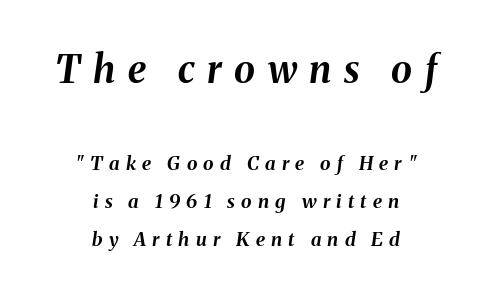
Q: Is the text bold? A: Yes.
Q: Is the text italic (slanted)? A: Yes, it leans right by about 8 degrees.
Q: Is the text underlined? A: No.
Q: How is the paragraph aligned? A: Centered.
Q: Is the spacing between letters normal or unusually wide? A: Unusually wide.
Q: Is the spacing between lines tight, normal or loose? A: Loose.
Q: Which block of text is set in a larger size, the first (top) or the second (bottom)? A: The first (top) one.
Q: Width (condensed, normal, or wide)? A: Normal.
Q: Stroke contrast? A: Medium.
Q: x-height? A: Medium.
Q: Monospaced? A: No.
